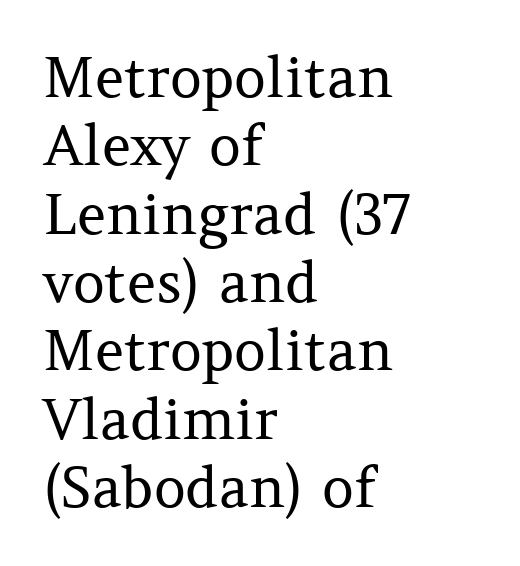
{"serif": "yes", "italic": "no", "bold": "no", "weight": "regular", "width": "normal", "stroke_contrast": "medium", "x_height": "medium", "monospaced": "no", "underline": "no", "align": "left", "line_spacing_ratio": 1.22, "letter_spacing": "normal", "letter_spacing_em": 0.0, "glyph_px": 56}
